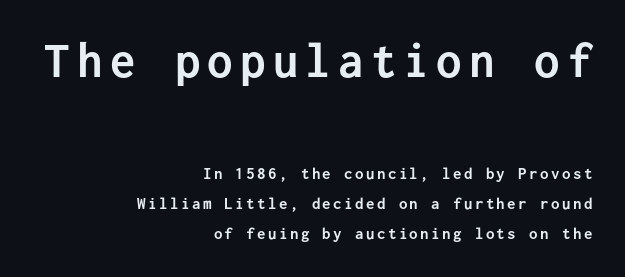
The image shows 51 px semibold sans-serif type, upright, monospaced; set right-aligned, line spacing 1.77x, not underlined; the first (top) block is 3.0x larger; low stroke contrast and a medium x-height.
